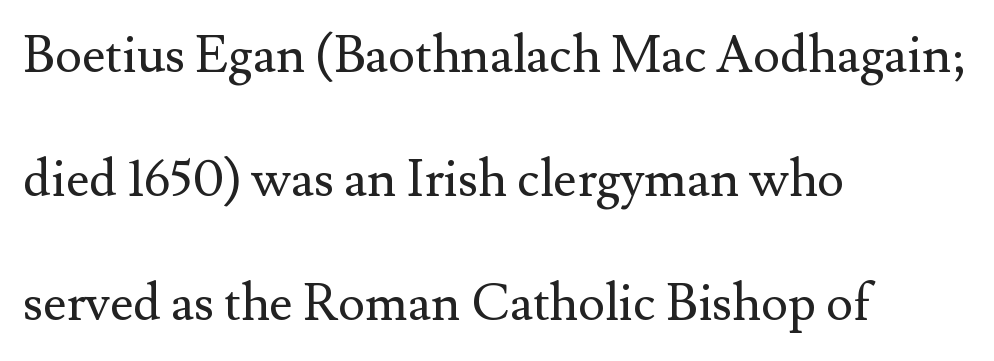
You could call the tracking neutral — neither tight nor loose. Leftover space on each line is placed entirely after the last word. A great deal of white space separates one row of letters from the next. The designer went with a serif here, giving each stem small feet. When letters stand straight like this, we call the style roman or upright.
